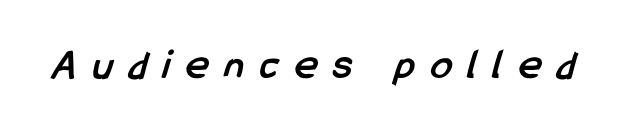
The image shows 43 px semibold, condensed sans-serif type; set unusually wide letter spacing (+0.38 em), not underlined; low stroke contrast and a medium x-height.
